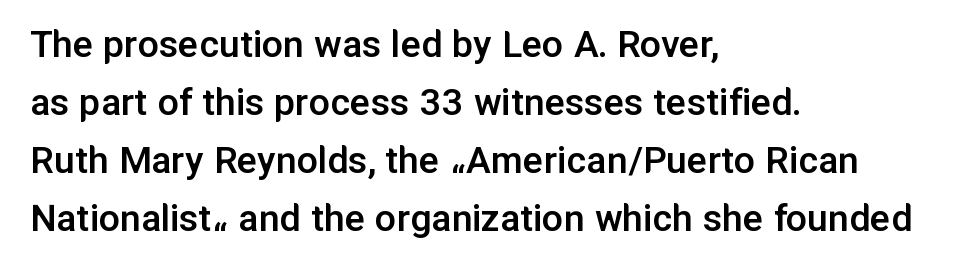
The image shows 42 px semibold sans-serif type, upright; set left-aligned, normal line spacing (1.38x), normal letter spacing, not underlined; low stroke contrast and a medium x-height.
